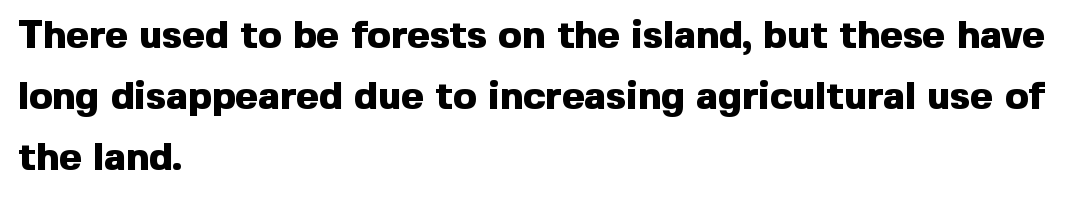
Honestly, the letter spacing is just normal — you wouldn't notice it. Stroke terminals: plain, sans-serif. A normal amount of white space separates one row of letters from the next. Each glyph is drawn with heavy, bold strokes.
